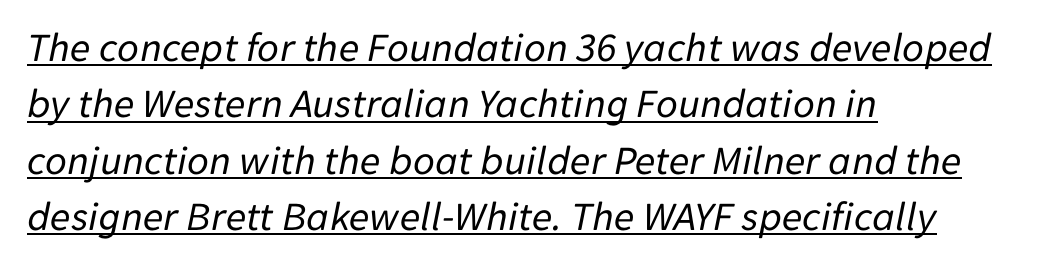
The image shows 42 px regular-weight type, italic (leaning right); set left-aligned, normal line spacing (1.34x), normal letter spacing, underlined; low stroke contrast and a medium x-height.
